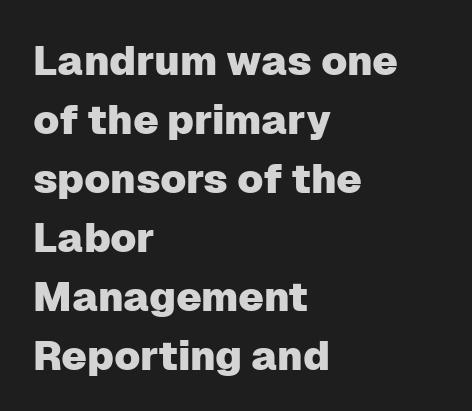
{"serif": "no", "italic": "no", "width": "normal", "stroke_contrast": "low", "x_height": "medium", "monospaced": "no", "underline": "no", "align": "left", "line_spacing": "normal", "line_spacing_ratio": 1.44, "letter_spacing": "normal", "letter_spacing_em": 0.0, "glyph_px": 41}
